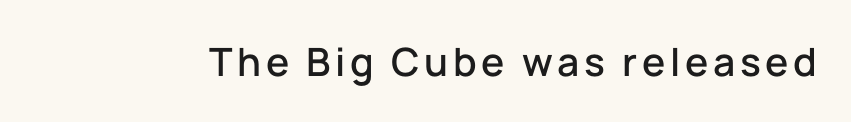
{"serif": "no", "italic": "no", "width": "normal", "stroke_contrast": "low", "x_height": "medium", "monospaced": "no", "underline": "no", "glyph_px": 39}
